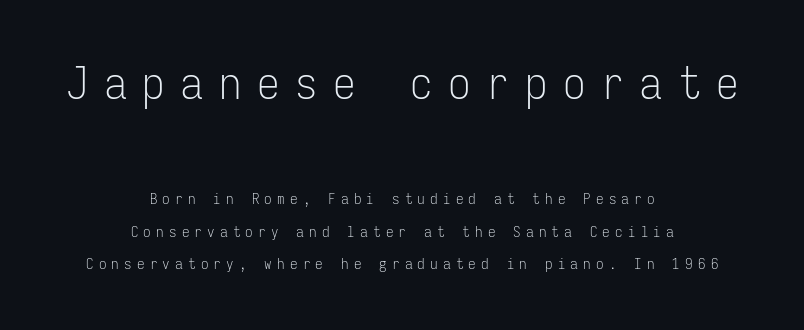
Every character here occupies the same horizontal width, giving the sample a typewriter-like rhythm. If you folded the block vertically in half, each line would mirror itself in length. Decoration check: the copy has no underline. Horizontal bands of white between lines are thick stripes. Caption: upper text group enlarged, lower text group reduced.
